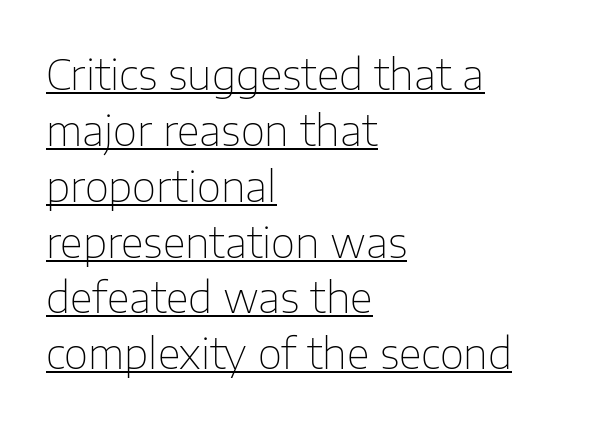
Unlike a traditional serif, this face leaves its strokes unadorned. Does a line run under the words? Yes, clearly. Line spacing here is normal. Think standard paragraph weight, or any step lighter than that.
